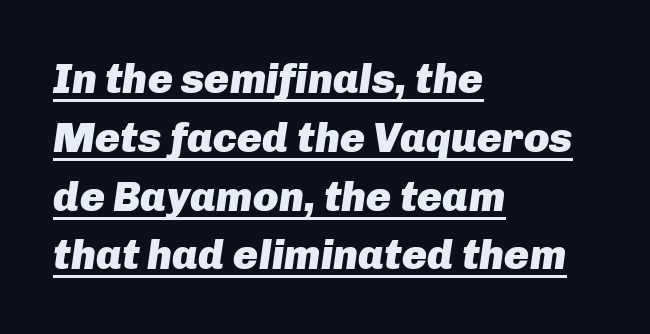
{"italic": "yes", "lean": "right", "slant_degrees": 8, "bold": "yes", "weight": "heavy", "width": "normal", "stroke_contrast": "low", "x_height": "medium", "monospaced": "no", "underline": "yes", "align": "left", "line_spacing": "normal", "line_spacing_ratio": 1.4, "letter_spacing": "normal", "letter_spacing_em": 0.0, "glyph_px": 42}
